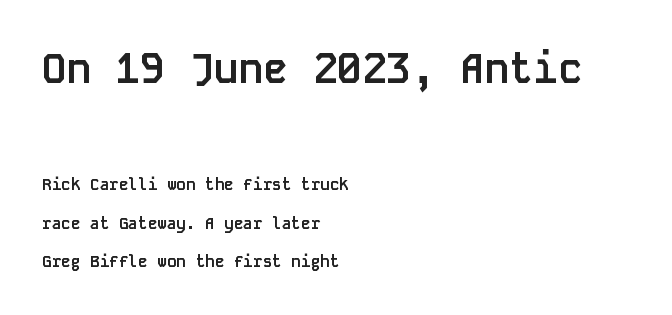
The image shows 41 px semibold sans-serif type, upright, monospaced; set left-aligned, loose line spacing (2.42x), normal letter spacing, not underlined; the first (top) block is 2.56x larger; low stroke contrast and a large x-height.
